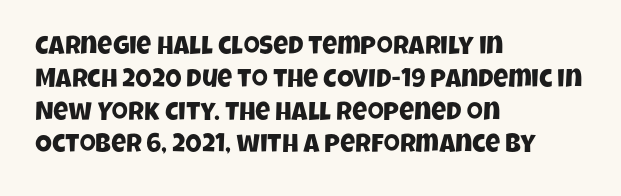
{"underline": "no", "align": "left", "line_spacing": "normal", "line_spacing_ratio": 1.26, "letter_spacing": "normal", "letter_spacing_em": 0.0, "glyph_px": 26}
